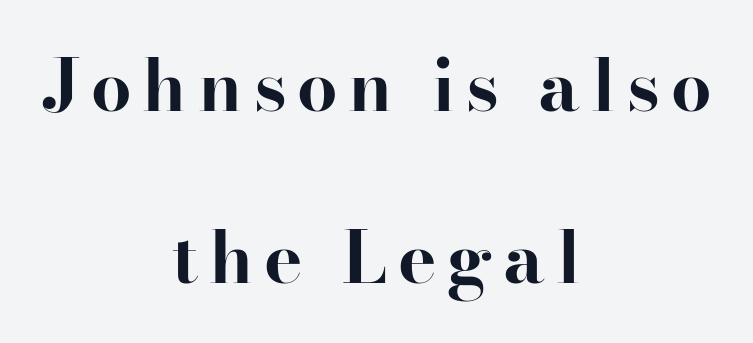
{"serif": "yes", "italic": "no", "bold": "yes", "weight": "bold", "width": "normal", "stroke_contrast": "high", "x_height": "small", "monospaced": "no", "underline": "no", "align": "center", "line_spacing": "loose", "line_spacing_ratio": 2.39, "glyph_px": 72}
